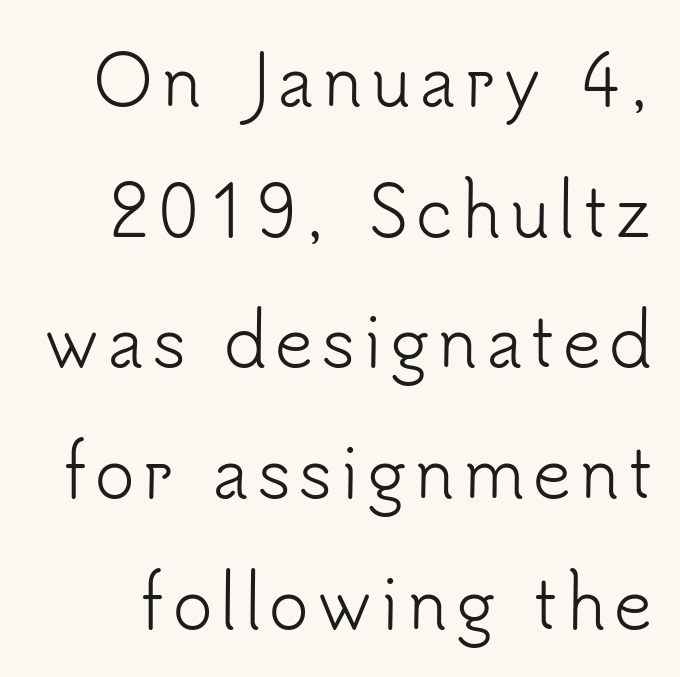
{"serif": "no", "italic": "no", "bold": "no", "weight": "light", "width": "normal", "stroke_contrast": "low", "x_height": "small", "monospaced": "no", "underline": "no", "line_spacing": "loose", "line_spacing_ratio": 1.95, "glyph_px": 67}
